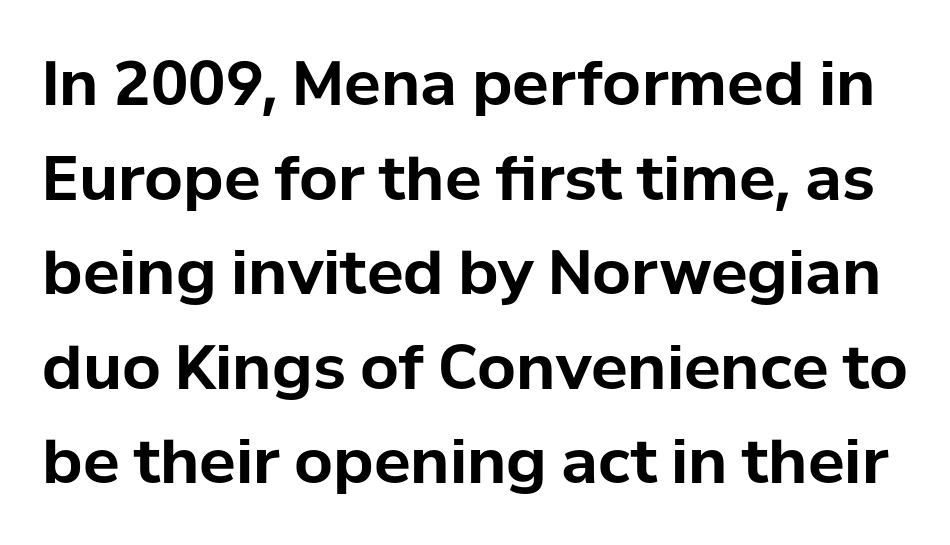
Typographic density is high because the face is bold. Is this a sans? Yes — the strokes have no serifs. Normally led — the rows are evenly, conventionally spaced. Varying glyph widths throughout — classic text-font behaviour. Style check: upright.
